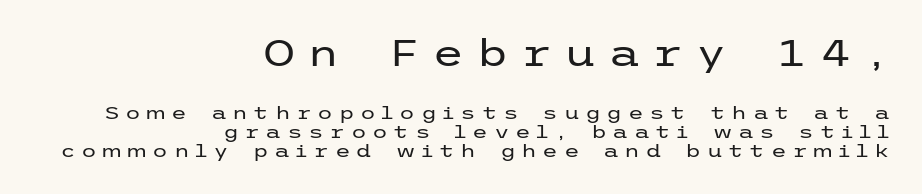
{"serif": "no", "italic": "no", "bold": "no", "weight": "regular", "width": "wide", "stroke_contrast": "low", "x_height": "medium", "underline": "no", "align": "right", "line_spacing": "tight", "line_spacing_ratio": 1.08, "letter_spacing": "wide", "letter_spacing_em": 0.31, "larger_block": "first", "size_ratio": 2.06, "glyph_px": 37}
